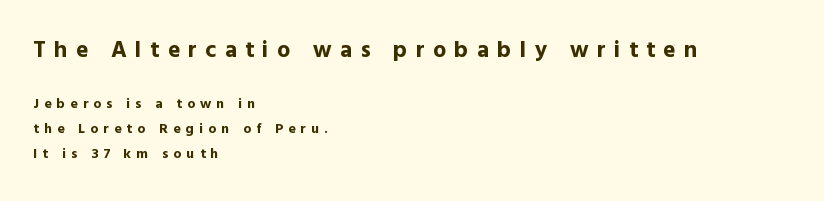
The image shows 23 px bold type, upright; set left-aligned, line spacing 1.8x, unusually wide letter spacing (+0.37 em), not underlined; the first (top) block is 1.64x larger.
